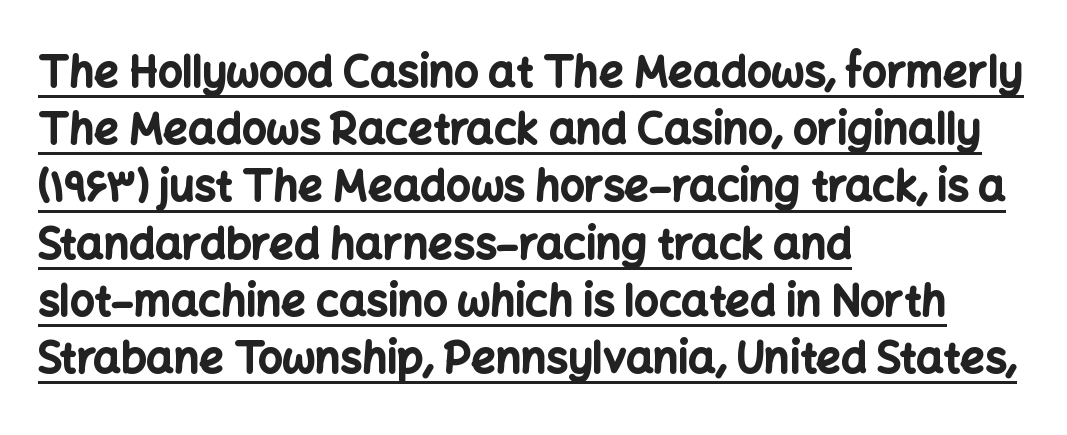
{"serif": "no", "italic": "no", "bold": "yes", "weight": "bold", "width": "normal", "stroke_contrast": "low", "x_height": "medium", "monospaced": "no", "underline": "yes", "align": "left", "line_spacing": "normal", "line_spacing_ratio": 1.33, "letter_spacing": "normal", "letter_spacing_em": 0.0, "glyph_px": 43}
